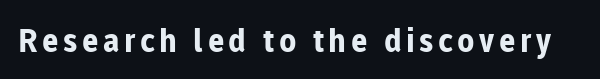
{"serif": "no", "italic": "no", "bold": "yes", "weight": "bold", "width": "normal", "stroke_contrast": "low", "x_height": "medium", "monospaced": "no", "underline": "no", "glyph_px": 32}
